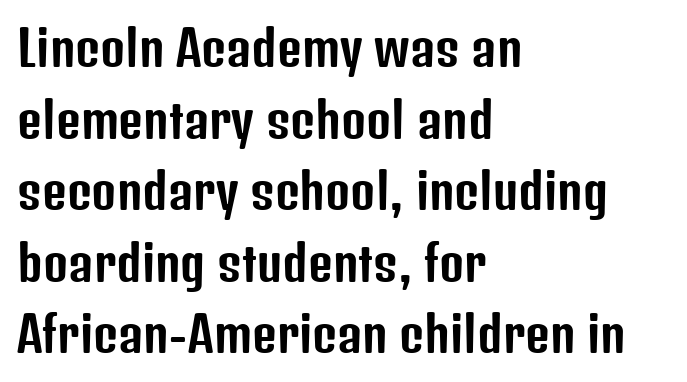
Q: Is the text italic (slanted)? A: No, it is upright.
Q: Is the typeface a serif or a sans-serif typeface? A: Sans-serif.
Q: Is the text underlined? A: No.
Q: How is the paragraph aligned? A: Left-aligned.
Q: Is the spacing between letters normal or unusually wide? A: Normal.
Q: Is the spacing between lines tight, normal or loose? A: Normal.
Q: Width (condensed, normal, or wide)? A: Condensed.
Q: Stroke contrast? A: Low.
Q: x-height? A: Medium.
Q: Monospaced? A: No.
